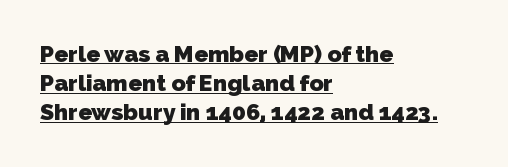
Q: Is the text bold? A: Yes.
Q: Is the text underlined? A: Yes.
Q: How is the paragraph aligned? A: Left-aligned.
Q: Is the spacing between letters normal or unusually wide? A: Normal.
Q: Is the spacing between lines tight, normal or loose? A: Normal.
